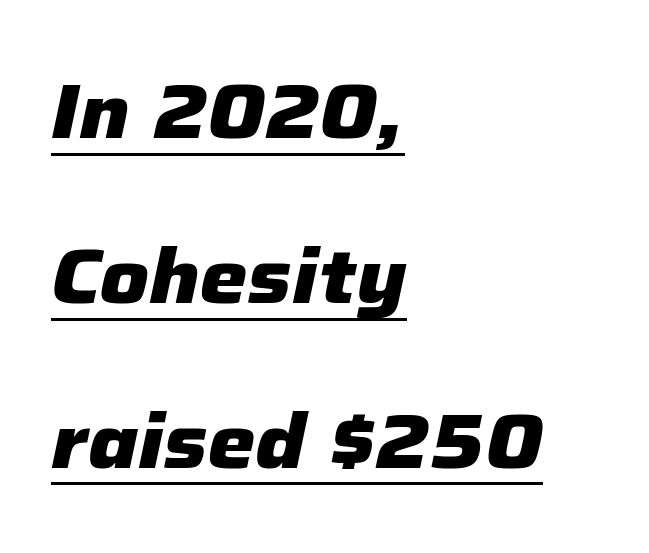
The image shows 76 px heavy type, italic (leaning right); set left-aligned, loose line spacing (2.17x), normal letter spacing, underlined; low stroke contrast and a medium x-height.
